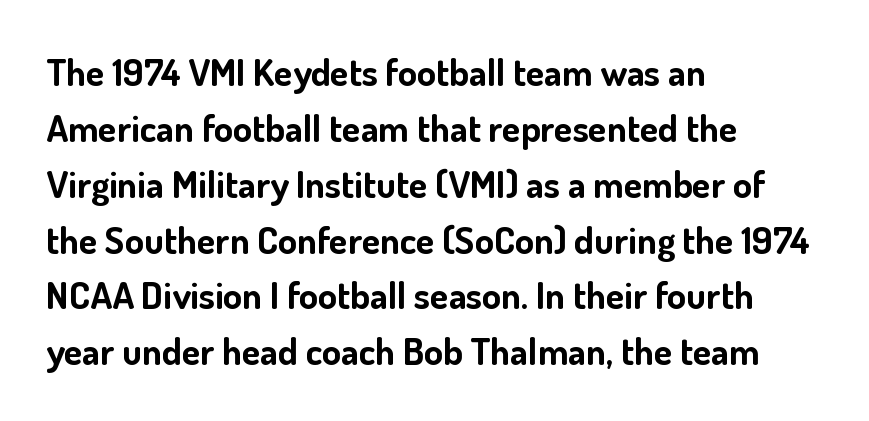
The block of text has a typical density, with ordinary space between rows. Type without underlining. Which margin do the lines hug? The left one — the right edge is uneven. The sample has been set heavy, in full bold. Classification — sans serif.
